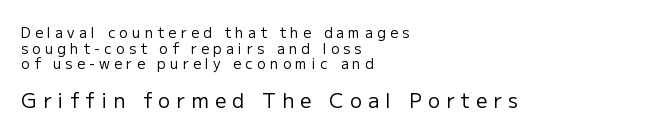
The image shows 20 px text type, upright; set left-aligned, tight line spacing (1.11x), unusually wide letter spacing (+0.31 em), not underlined; the second (bottom) block is 1.43x larger.
